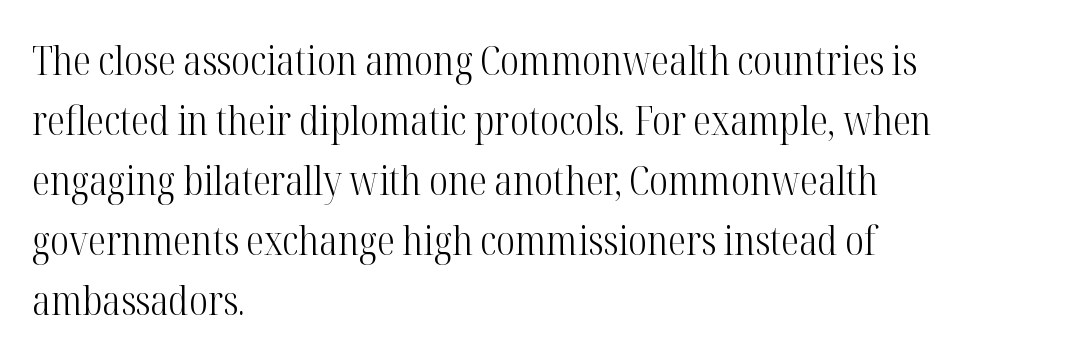
{"serif": "yes", "italic": "no", "bold": "no", "weight": "light", "width": "condensed", "stroke_contrast": "high", "x_height": "medium", "monospaced": "no", "underline": "no", "align": "left", "line_spacing": "normal", "line_spacing_ratio": 1.5, "letter_spacing": "normal", "letter_spacing_em": 0.0, "glyph_px": 40}
